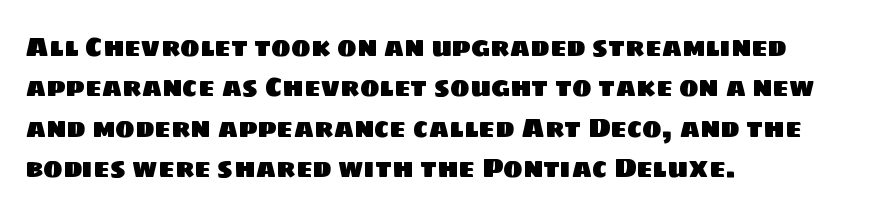
The image shows 26 px text type; set left-aligned, normal line spacing (1.55x), normal letter spacing, not underlined.
